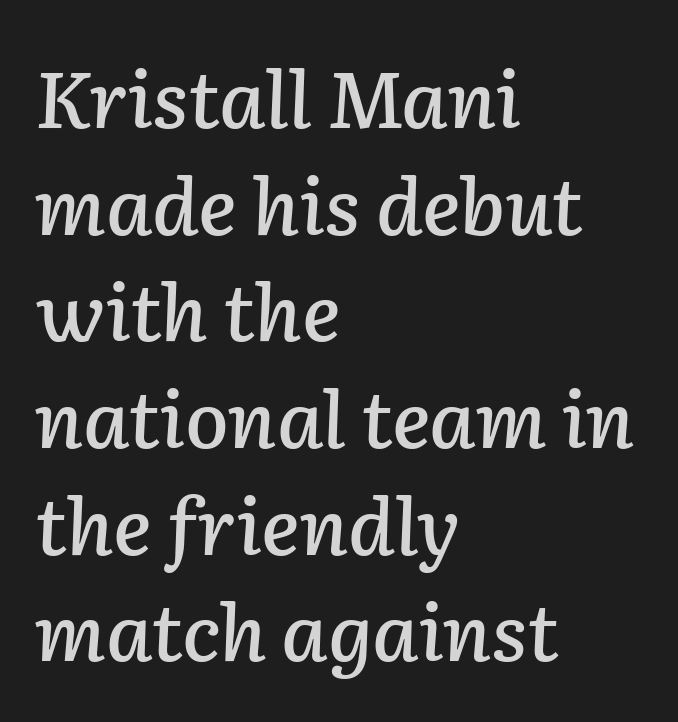
{"italic": "yes", "lean": "right", "slant_degrees": 2, "width": "normal", "stroke_contrast": "low", "x_height": "medium", "monospaced": "no", "underline": "no", "align": "left", "line_spacing": "normal", "line_spacing_ratio": 1.35, "letter_spacing": "normal", "letter_spacing_em": 0.0, "glyph_px": 79}
